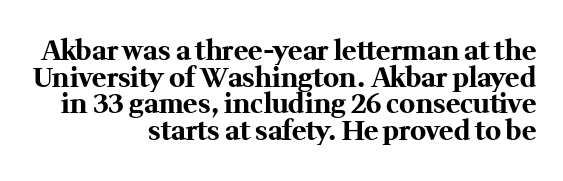
Q: Is the text bold? A: Yes.
Q: Is the text italic (slanted)? A: No, it is upright.
Q: Is the text underlined? A: No.
Q: How is the paragraph aligned? A: Right-aligned.
Q: Is the spacing between letters normal or unusually wide? A: Normal.
Q: Is the spacing between lines tight, normal or loose? A: Tight.
